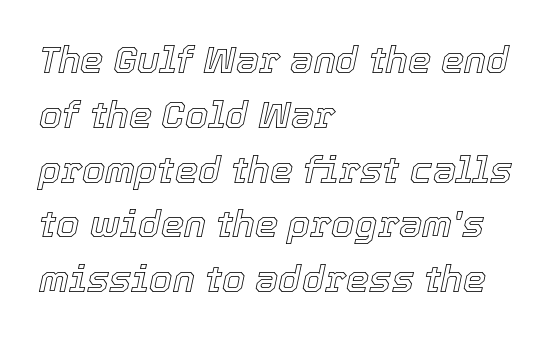
Q: Is the text italic (slanted)? A: Yes, it leans right by about 12 degrees.
Q: Is the text underlined? A: No.
Q: How is the paragraph aligned? A: Left-aligned.
Q: Is the spacing between letters normal or unusually wide? A: Normal.
Q: Is the spacing between lines tight, normal or loose? A: Normal.
Q: Width (condensed, normal, or wide)? A: Normal.
Q: x-height? A: Medium.
Q: Monospaced? A: No.
